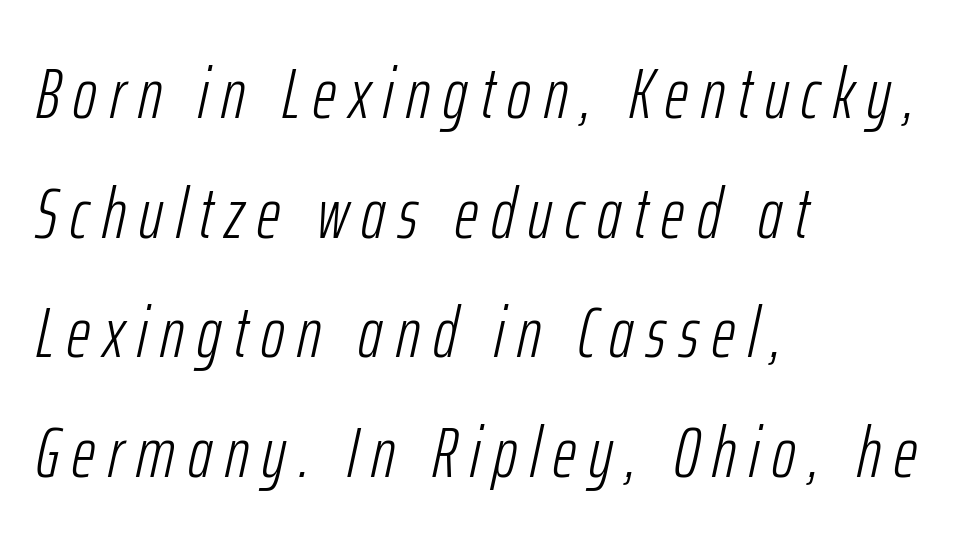
When letters slant like this, we call the style italic. The weight tops out at a normal text grade. In CSS terms this would be text-align: left. Proportional: the letters do not fall into vertical columns. The passage shown stacks its lines at a standard gap. The words here are not underlined.
